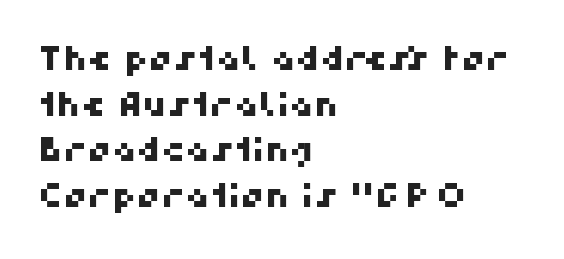
Q: Is the typeface a serif or a sans-serif typeface? A: Sans-serif.
Q: Is the text underlined? A: No.
Q: How is the paragraph aligned? A: Left-aligned.
Q: Is the spacing between letters normal or unusually wide? A: Normal.
Q: Is the spacing between lines tight, normal or loose? A: Normal.
Q: Width (condensed, normal, or wide)? A: Normal.
Q: Stroke contrast? A: High.
Q: x-height? A: Medium.
Q: Monospaced? A: No.
